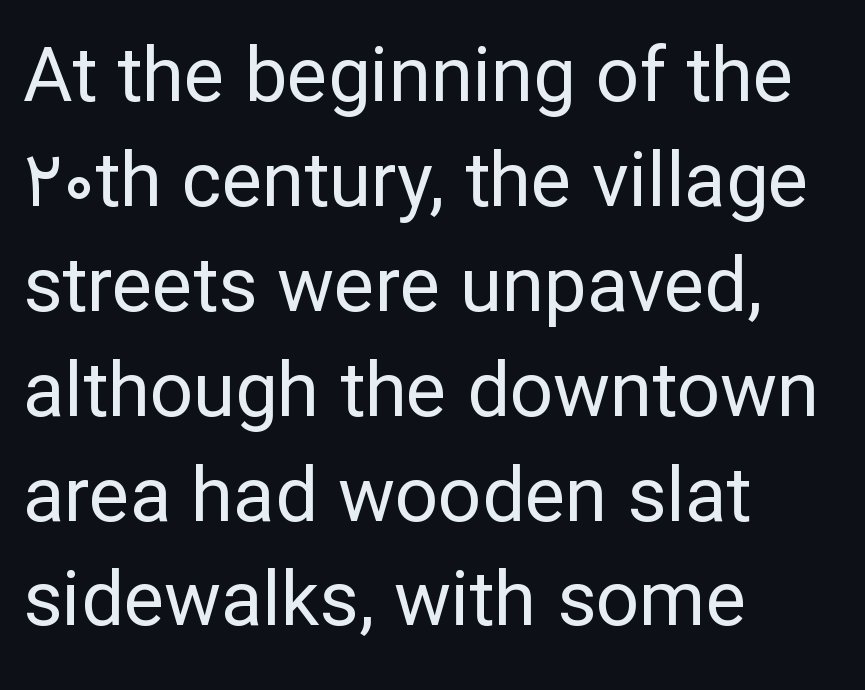
The image shows 76 px regular-weight sans-serif type, upright; set left-aligned, normal line spacing (1.38x), normal letter spacing, not underlined; low stroke contrast and a medium x-height.
